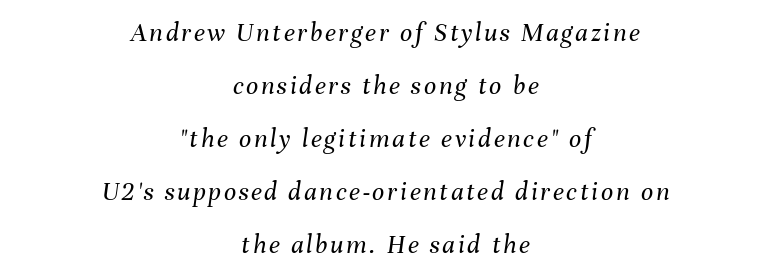
{"italic": "yes", "lean": "right", "slant_degrees": 8, "bold": "no", "underline": "no", "align": "center", "line_spacing": "loose", "line_spacing_ratio": 1.96, "glyph_px": 27}
